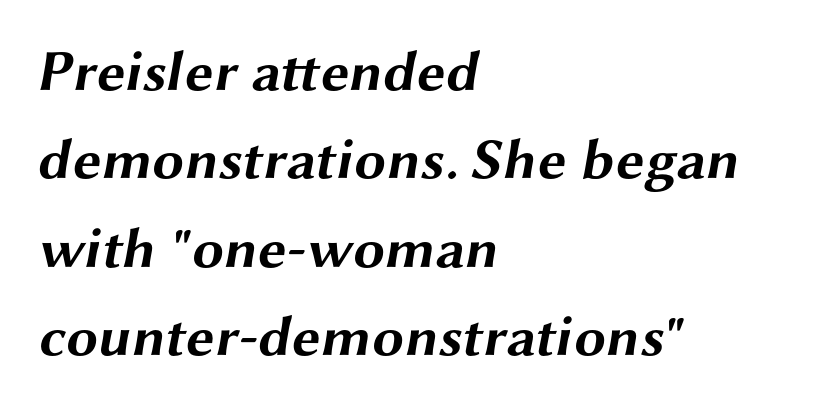
Q: Is the text bold? A: Yes.
Q: Is the typeface a serif or a sans-serif typeface? A: Sans-serif.
Q: Is the text underlined? A: No.
Q: How is the paragraph aligned? A: Left-aligned.
Q: Is the spacing between letters normal or unusually wide? A: Normal.
Q: Is the spacing between lines tight, normal or loose? A: Normal.
Q: Width (condensed, normal, or wide)? A: Wide.
Q: Stroke contrast? A: Medium.
Q: x-height? A: Medium.
Q: Monospaced? A: No.
